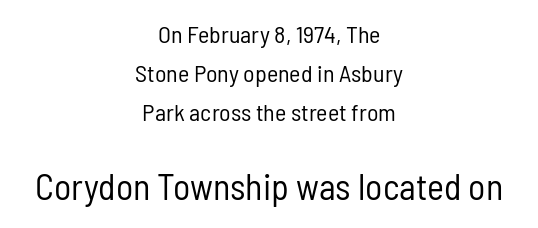
The image shows 36 px regular-weight, condensed sans-serif type, upright; set centered, normal line spacing (1.62x), normal letter spacing, not underlined; the second (bottom) block is 1.5x larger; low stroke contrast and a medium x-height.
